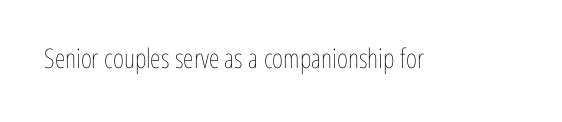
The image shows 27 px text type, upright; set normal letter spacing, not underlined.
